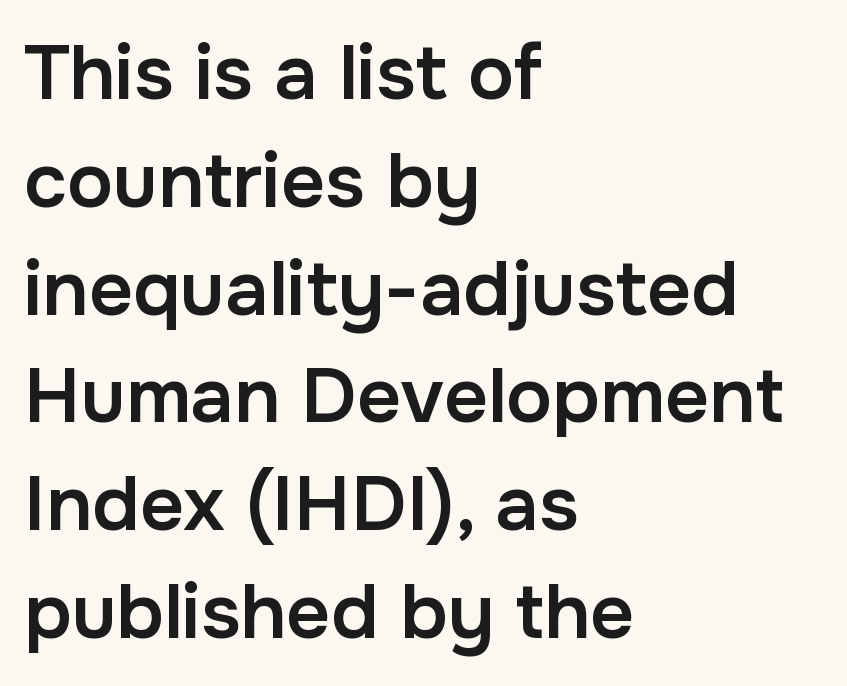
The ragged edge is on the right, which tells us the setting is flush left. The passage shown is typeset with a sans-serif family. Style check: upright. The space beneath each line is pristine and unruled.
